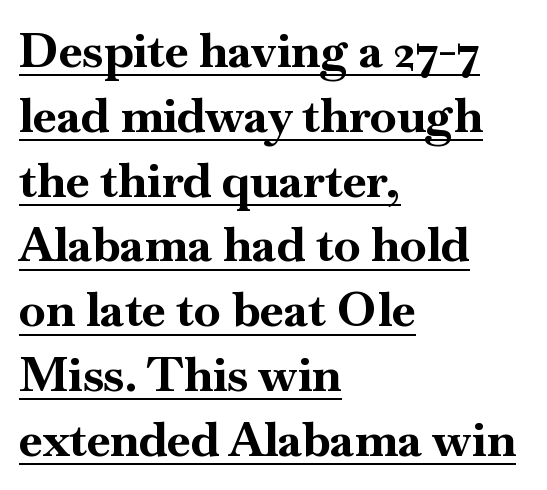
{"serif": "yes", "italic": "no", "bold": "yes", "weight": "bold", "width": "normal", "stroke_contrast": "high", "x_height": "small", "monospaced": "no", "underline": "yes", "align": "left", "line_spacing": "normal", "line_spacing_ratio": 1.35, "letter_spacing": "normal", "letter_spacing_em": 0.0, "glyph_px": 48}
